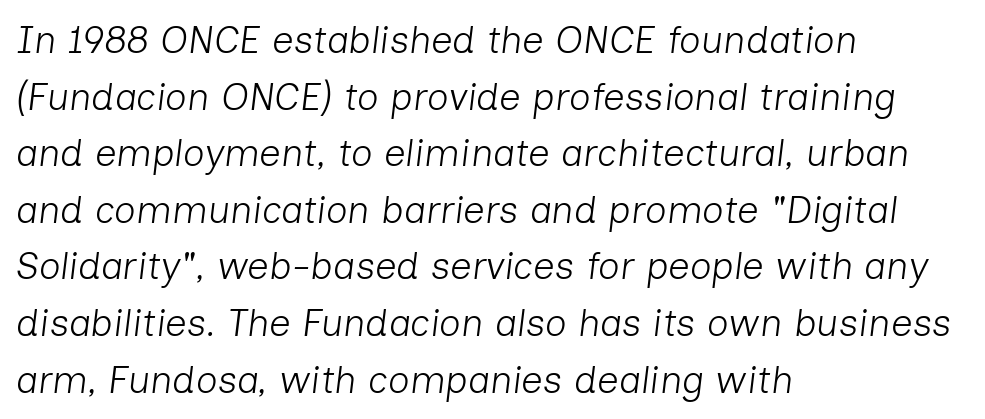
Here the designer chose a conventional face with non-uniform glyph widths. Caption: face not bold, strokes unweighted. The letters sit at their default tracking, neither squeezed nor spread. The passage shown leans; its letterforms are oblique.
